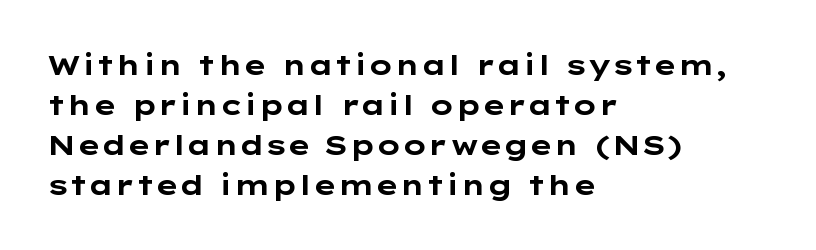
{"serif": "no", "italic": "no", "bold": "yes", "weight": "bold", "width": "wide", "stroke_contrast": "low", "x_height": "medium", "monospaced": "no", "underline": "no", "align": "left", "line_spacing": "normal", "line_spacing_ratio": 1.43, "letter_spacing": "normal", "letter_spacing_em": 0.0, "glyph_px": 28}
